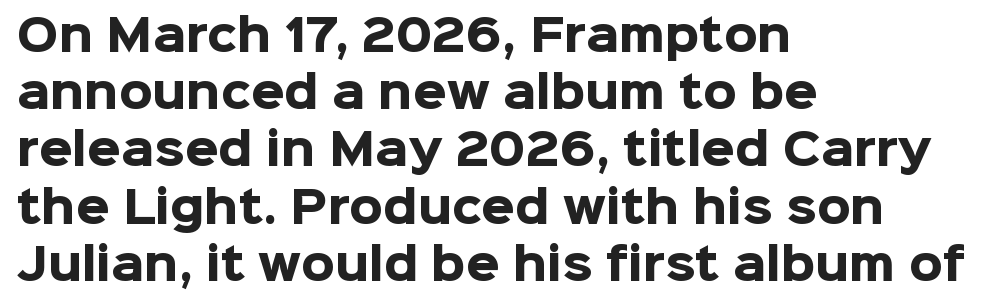
The image shows 43 px heavy sans-serif type, upright; set left-aligned, normal line spacing (1.33x), normal letter spacing, not underlined; low stroke contrast and a medium x-height.
